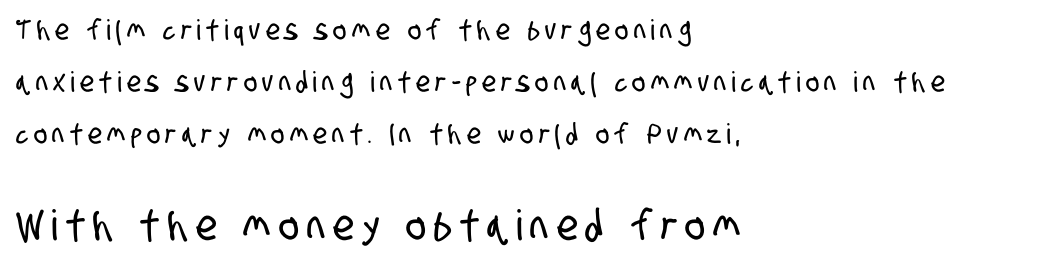
The image shows 42 px condensed sans-serif type; set left-aligned, line spacing 1.85x, unusually wide letter spacing (+0.2 em), not underlined; the second (bottom) block is 1.5x larger; low stroke contrast and a large x-height.
